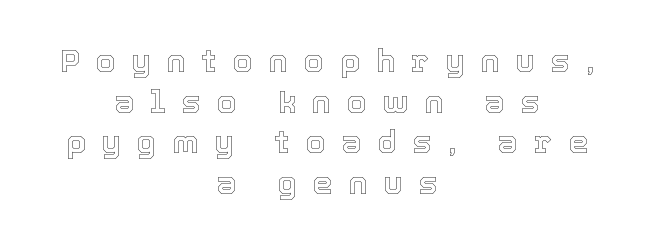
Has an underline been added? It has not. The type is letterspaced generously, with wide tracking. The lines are quadded center. Ordinary non-slanted type is in use.
